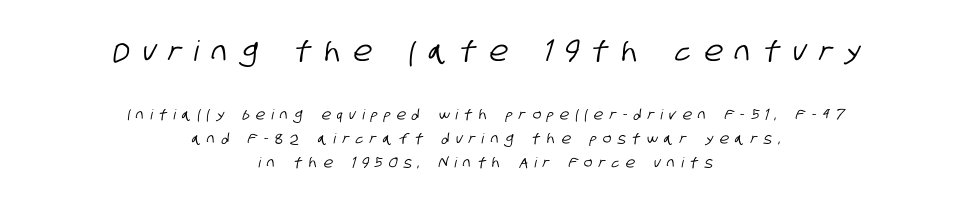
Q: Is the typeface a serif or a sans-serif typeface? A: Sans-serif.
Q: Is the text underlined? A: No.
Q: How is the paragraph aligned? A: Centered.
Q: Is the spacing between letters normal or unusually wide? A: Unusually wide.
Q: Which block of text is set in a larger size, the first (top) or the second (bottom)? A: The first (top) one.
Q: Width (condensed, normal, or wide)? A: Condensed.
Q: Stroke contrast? A: Low.
Q: x-height? A: Large.
Q: Monospaced? A: No.
